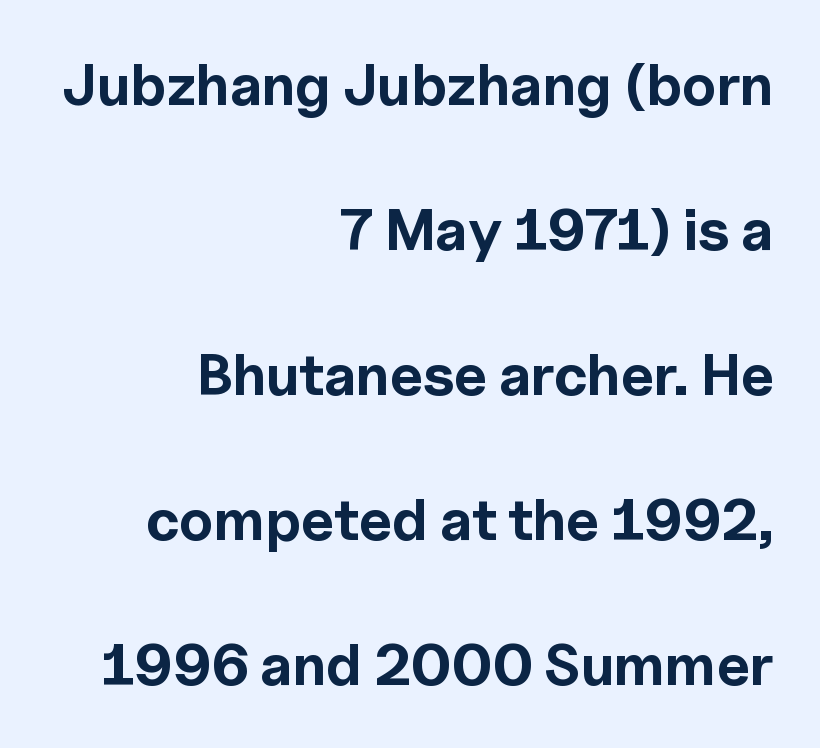
Q: Is the text bold? A: Yes.
Q: Is the text italic (slanted)? A: No, it is upright.
Q: Is the typeface a serif or a sans-serif typeface? A: Sans-serif.
Q: Is the text underlined? A: No.
Q: How is the paragraph aligned? A: Right-aligned.
Q: Is the spacing between letters normal or unusually wide? A: Normal.
Q: Is the spacing between lines tight, normal or loose? A: Loose.
Q: Width (condensed, normal, or wide)? A: Normal.
Q: x-height? A: Medium.
Q: Monospaced? A: No.
